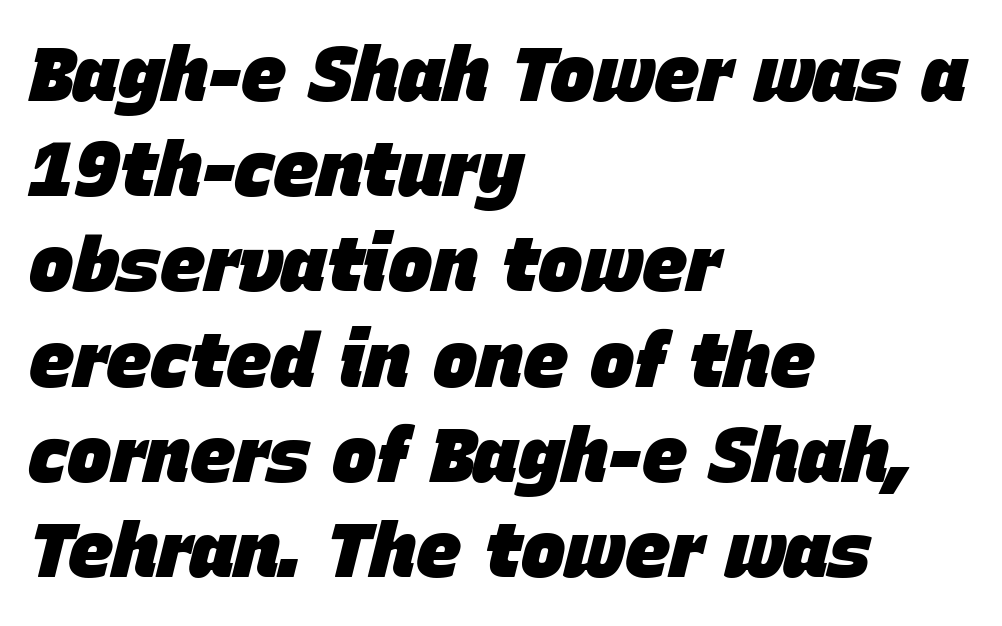
The image shows 75 px heavy type, italic (leaning right); set left-aligned, normal line spacing (1.27x), normal letter spacing, not underlined; low stroke contrast and a large x-height.
